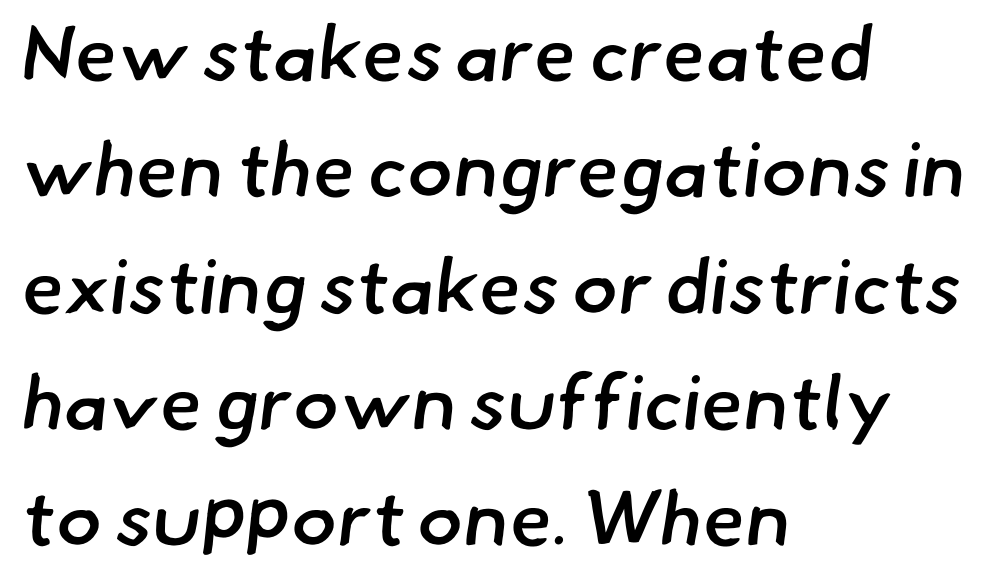
{"serif": "no", "bold": "semi", "weight": "semibold", "width": "normal", "stroke_contrast": "low", "x_height": "small", "monospaced": "no", "underline": "no", "align": "left", "line_spacing": "normal", "line_spacing_ratio": 1.51, "letter_spacing": "normal", "letter_spacing_em": 0.0, "glyph_px": 77}
